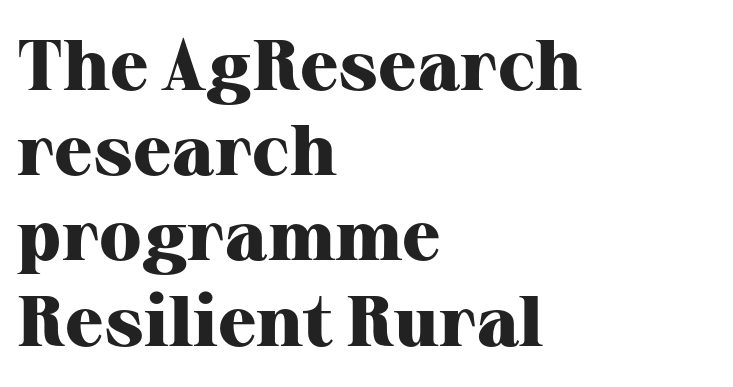
The setting favours the left margin, as ordinary paragraphs usually do. Looks like regular typesetting: each glyph gets only the width it needs. Each glyph is drawn with heavy, bold strokes. Here the glyphs are tracked normally, forming tight word shapes. The typeface chosen for these lines features serifs.
